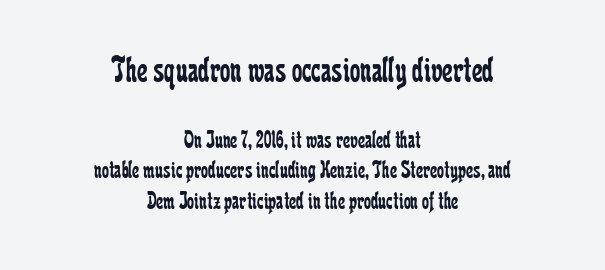
{"serif": "yes", "italic": "no", "bold": "no", "weight": "regular", "width": "condensed", "stroke_contrast": "low", "x_height": "medium", "monospaced": "no", "underline": "no", "align": "center", "line_spacing_ratio": 1.22, "letter_spacing": "normal", "letter_spacing_em": 0.0, "larger_block": "first", "size_ratio": 1.48, "glyph_px": 37}
